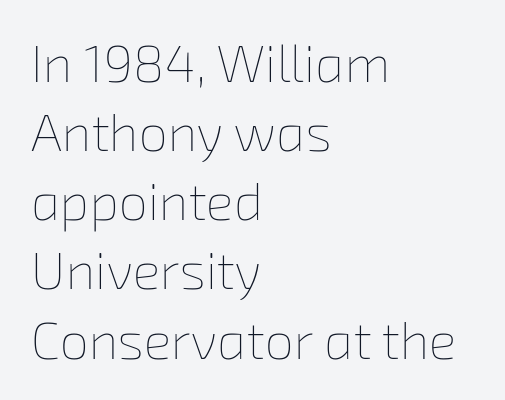
Q: Is the text bold? A: No.
Q: Is the text underlined? A: No.
Q: How is the paragraph aligned? A: Left-aligned.
Q: Is the spacing between letters normal or unusually wide? A: Normal.
Q: Is the spacing between lines tight, normal or loose? A: Normal.
Q: Width (condensed, normal, or wide)? A: Normal.
Q: Stroke contrast? A: Low.
Q: x-height? A: Medium.
Q: Monospaced? A: No.
